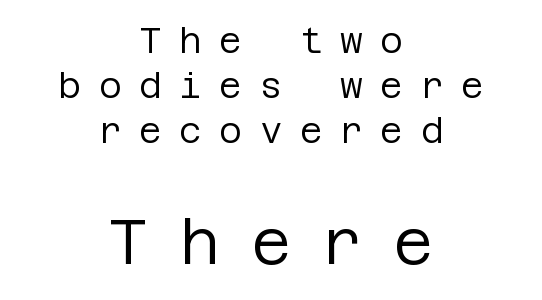
{"serif": "no", "italic": "no", "bold": "no", "weight": "regular", "width": "normal", "stroke_contrast": "low", "x_height": "large", "underline": "no", "align": "center", "line_spacing": "normal", "line_spacing_ratio": 1.29, "letter_spacing": "wide", "letter_spacing_em": 0.5, "larger_block": "second", "size_ratio": 1.77, "glyph_px": 62}
